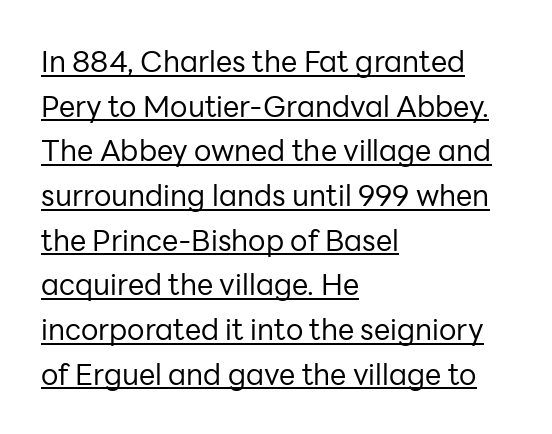
Q: Is the text bold? A: No.
Q: Is the text italic (slanted)? A: No, it is upright.
Q: Is the typeface a serif or a sans-serif typeface? A: Sans-serif.
Q: Is the text underlined? A: Yes.
Q: How is the paragraph aligned? A: Left-aligned.
Q: Is the spacing between letters normal or unusually wide? A: Normal.
Q: Is the spacing between lines tight, normal or loose? A: Normal.
Q: Width (condensed, normal, or wide)? A: Normal.
Q: Stroke contrast? A: Low.
Q: x-height? A: Medium.
Q: Monospaced? A: No.
